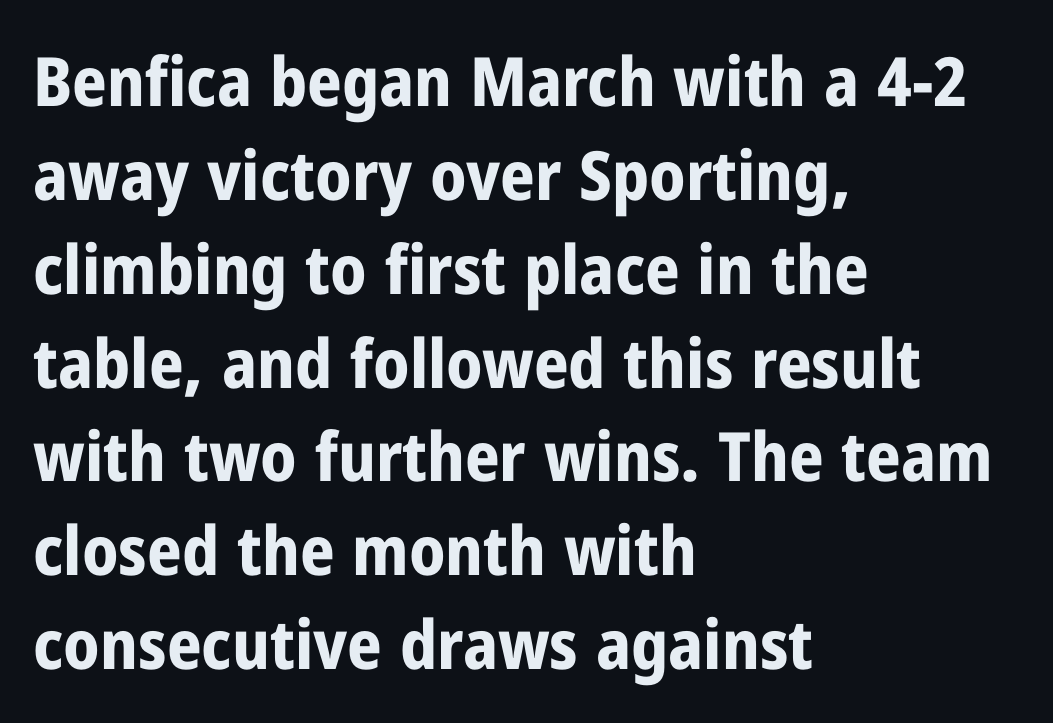
{"serif": "no", "italic": "no", "bold": "yes", "weight": "bold", "width": "condensed", "stroke_contrast": "low", "x_height": "medium", "monospaced": "no", "underline": "no", "align": "left", "line_spacing": "normal", "line_spacing_ratio": 1.38, "letter_spacing": "normal", "letter_spacing_em": 0.0, "glyph_px": 68}
